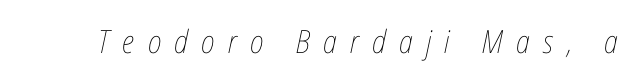
Q: Is the text bold? A: No.
Q: Is the text italic (slanted)? A: Yes, it leans right by about 12 degrees.
Q: Is the text underlined? A: No.
Q: Is the spacing between letters normal or unusually wide? A: Unusually wide.
Q: Width (condensed, normal, or wide)? A: Condensed.
Q: Stroke contrast? A: Low.
Q: x-height? A: Medium.
Q: Monospaced? A: No.
